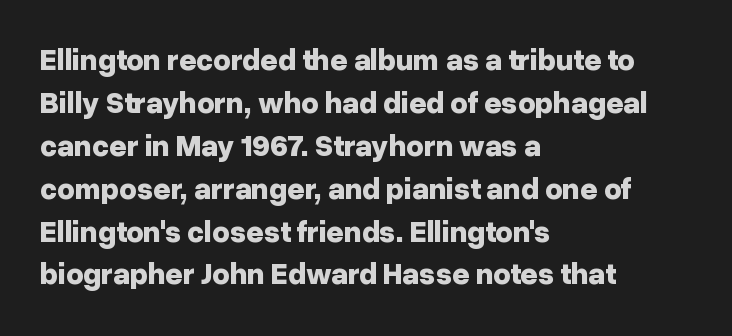
The image shows 30 px bold sans-serif type, upright; set left-aligned, normal line spacing (1.43x), normal letter spacing, not underlined; low stroke contrast and a medium x-height.
